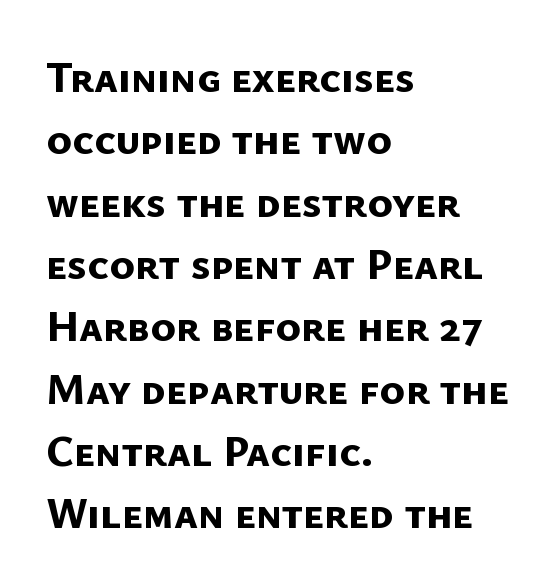
Q: Is the text bold? A: Yes.
Q: Is the typeface a serif or a sans-serif typeface? A: Sans-serif.
Q: Is the text underlined? A: No.
Q: How is the paragraph aligned? A: Left-aligned.
Q: Is the spacing between letters normal or unusually wide? A: Normal.
Q: Is the spacing between lines tight, normal or loose? A: Normal.
Q: Width (condensed, normal, or wide)? A: Normal.
Q: Stroke contrast? A: Low.
Q: x-height? A: Medium.
Q: Monospaced? A: No.
